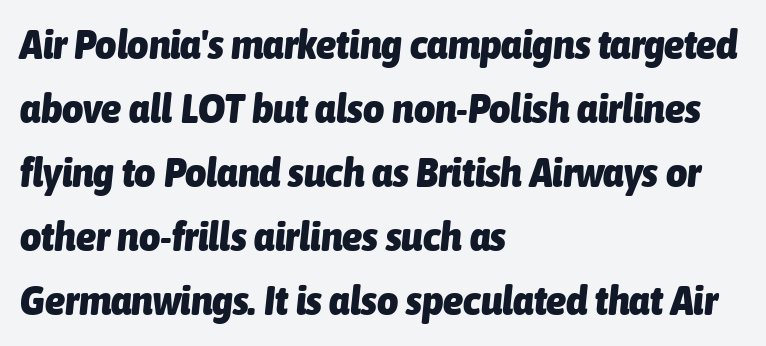
Q: Is the text bold? A: Yes.
Q: Is the text italic (slanted)? A: Yes, it leans right by about 6 degrees.
Q: Is the text underlined? A: No.
Q: How is the paragraph aligned? A: Left-aligned.
Q: Is the spacing between letters normal or unusually wide? A: Normal.
Q: Is the spacing between lines tight, normal or loose? A: Normal.
Q: Width (condensed, normal, or wide)? A: Condensed.
Q: Stroke contrast? A: Low.
Q: x-height? A: Medium.
Q: Monospaced? A: No.
